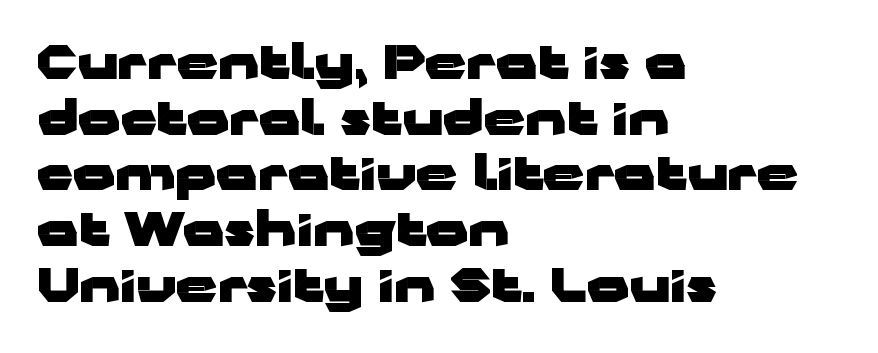
Q: Is the text bold? A: Yes.
Q: Is the text italic (slanted)? A: No, it is upright.
Q: Is the typeface a serif or a sans-serif typeface? A: Sans-serif.
Q: Is the text underlined? A: No.
Q: How is the paragraph aligned? A: Left-aligned.
Q: Is the spacing between letters normal or unusually wide? A: Normal.
Q: Width (condensed, normal, or wide)? A: Wide.
Q: Stroke contrast? A: Low.
Q: x-height? A: Medium.
Q: Monospaced? A: No.
